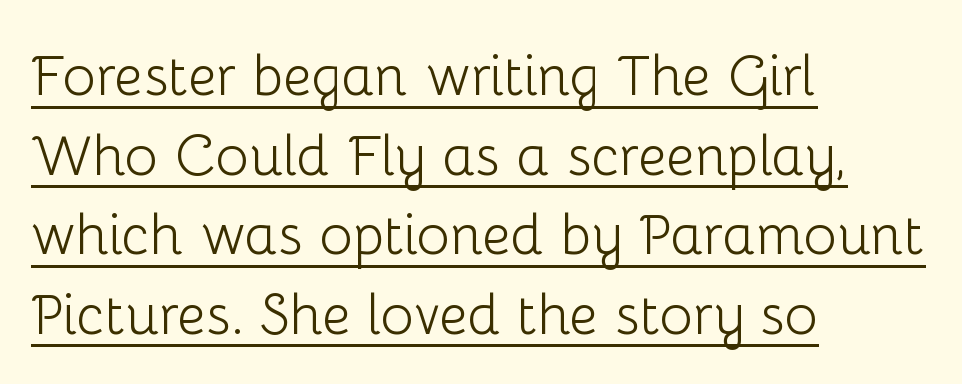
Baseline-to-baseline distance is the conventional proportion of letter height. Summary of weight: not heavy and not bold. Decoration check: the copy is underlined. Tracking here is standard; glyphs follow each other at the usual distance. Every stem runs plumb, perpendicular to the baseline. Leftover space on each line is placed entirely after the last word.
